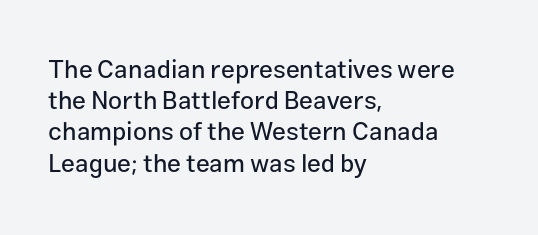
The image shows 25 px text type, upright; set left-aligned, normal line spacing (1.25x), normal letter spacing, not underlined.
